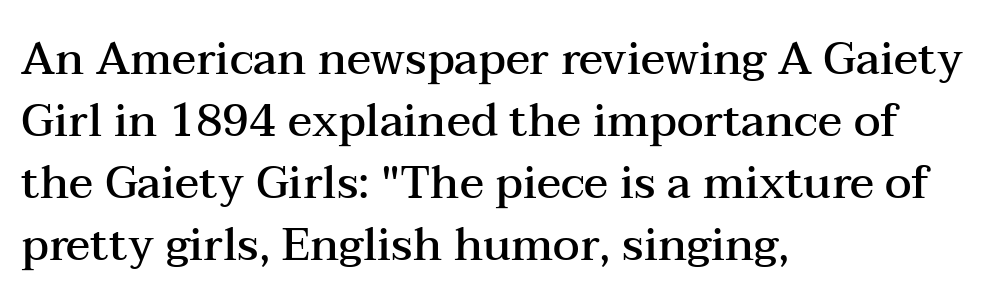
{"serif": "yes", "italic": "no", "bold": "semi", "weight": "semibold", "width": "wide", "stroke_contrast": "medium", "x_height": "medium", "monospaced": "no", "underline": "no", "align": "left", "line_spacing": "normal", "line_spacing_ratio": 1.38, "letter_spacing": "normal", "letter_spacing_em": 0.0, "glyph_px": 45}
